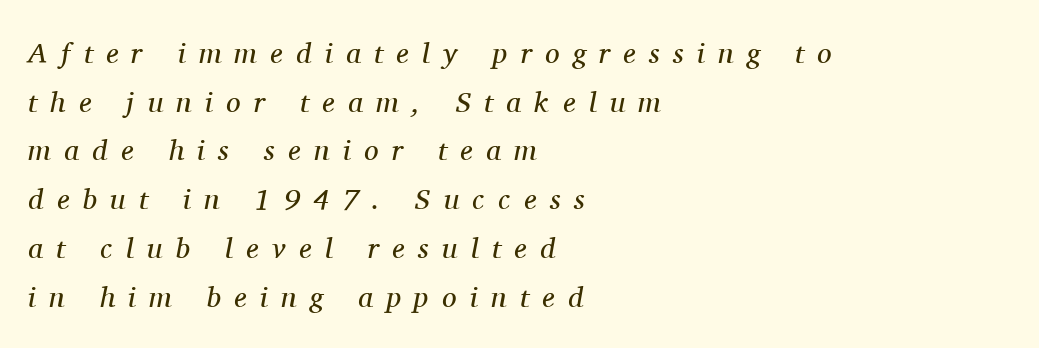
{"serif": "yes", "italic": "yes", "lean": "right", "slant_degrees": 11, "bold": "no", "weight": "regular", "width": "normal", "stroke_contrast": "medium", "x_height": "medium", "monospaced": "no", "underline": "no", "align": "left", "line_spacing": "normal", "line_spacing_ratio": 1.68, "letter_spacing": "wide", "letter_spacing_em": 0.46, "glyph_px": 29}
